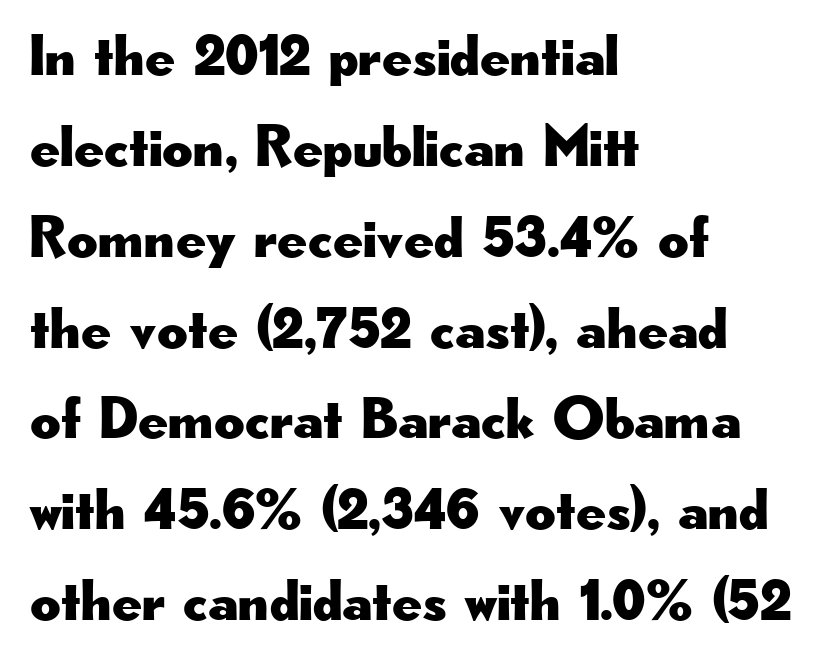
Think of a printed novel: that variable character pitch is what you see here. The passage shown is not underscored anywhere. Letter spacing: default. These lines are set flush left with a ragged right edge. Horizontal bands of white between lines are of average thickness.
